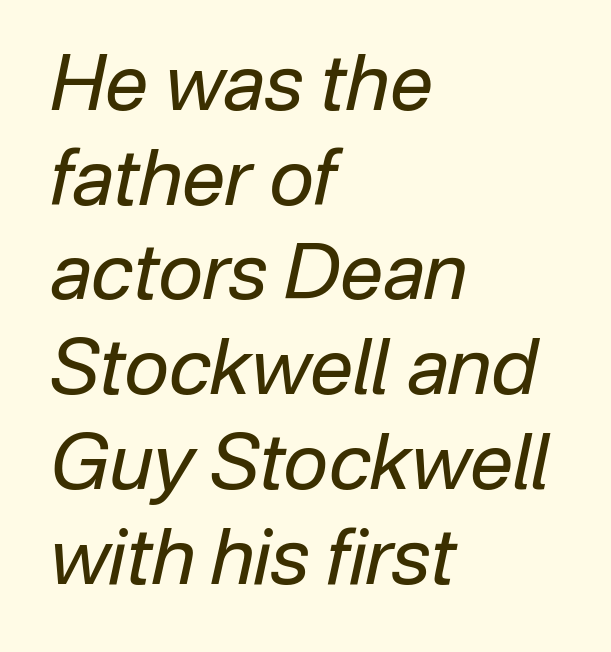
Glance below the letters and you will spot only blank space. This is not heavy type; no bold has been used. Nobody touched the tracking dial on this one. Proportional: the letters do not fall into vertical columns.
